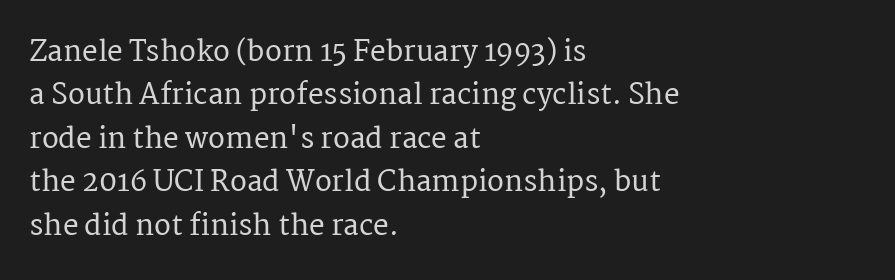
Q: Is the text italic (slanted)? A: No, it is upright.
Q: Is the typeface a serif or a sans-serif typeface? A: Serif.
Q: Is the text underlined? A: No.
Q: How is the paragraph aligned? A: Left-aligned.
Q: Is the spacing between letters normal or unusually wide? A: Normal.
Q: Is the spacing between lines tight, normal or loose? A: Normal.
Q: Width (condensed, normal, or wide)? A: Normal.
Q: Stroke contrast? A: Medium.
Q: x-height? A: Medium.
Q: Monospaced? A: No.
